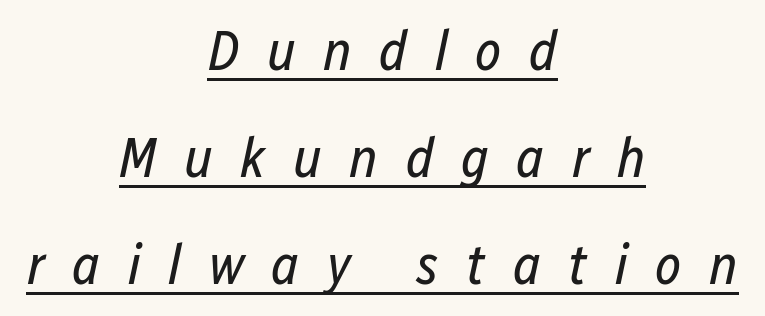
Q: Is the text bold? A: No.
Q: Is the text italic (slanted)? A: Yes, it leans right by about 12 degrees.
Q: Is the text underlined? A: Yes.
Q: How is the paragraph aligned? A: Centered.
Q: Is the spacing between letters normal or unusually wide? A: Unusually wide.
Q: Is the spacing between lines tight, normal or loose? A: Loose.
Q: Width (condensed, normal, or wide)? A: Condensed.
Q: Stroke contrast? A: Low.
Q: x-height? A: Medium.
Q: Monospaced? A: No.
